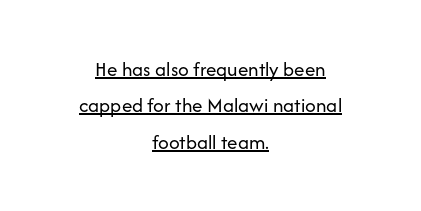
No italicization has been applied; the sample stays upright. Every row of glyphs is offset so its center matches the block's center. The typesetting does not lean heavy: it is not bold. The horizontal fit of the characters is conventional and even. Check the space under the baseline: a stroke is drawn there.
